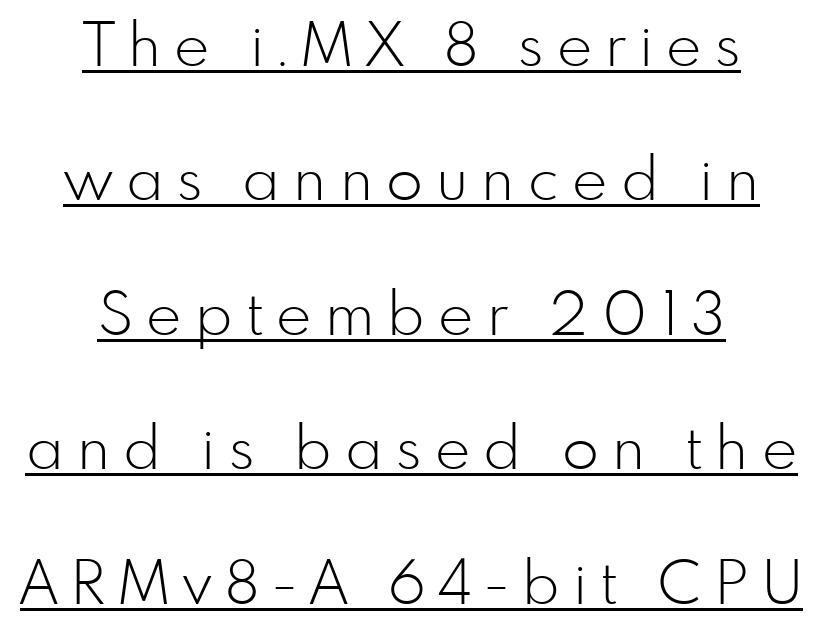
{"serif": "no", "italic": "no", "bold": "no", "weight": "light", "width": "normal", "stroke_contrast": "low", "x_height": "small", "monospaced": "no", "underline": "yes", "align": "center", "line_spacing": "loose", "line_spacing_ratio": 2.24, "letter_spacing": "wide", "letter_spacing_em": 0.22, "glyph_px": 60}
